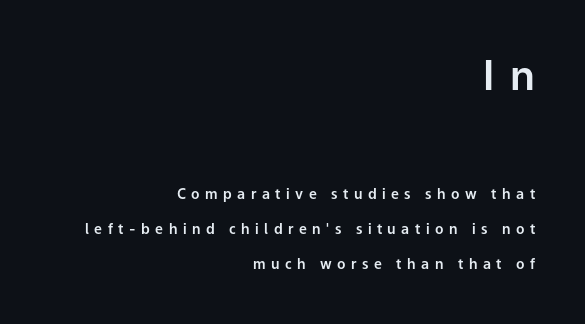
Q: Is the text italic (slanted)? A: No, it is upright.
Q: Is the typeface a serif or a sans-serif typeface? A: Sans-serif.
Q: Is the text underlined? A: No.
Q: How is the paragraph aligned? A: Right-aligned.
Q: Is the spacing between letters normal or unusually wide? A: Unusually wide.
Q: Is the spacing between lines tight, normal or loose? A: Loose.
Q: Which block of text is set in a larger size, the first (top) or the second (bottom)? A: The first (top) one.
Q: Width (condensed, normal, or wide)? A: Normal.
Q: Stroke contrast? A: Low.
Q: x-height? A: Medium.
Q: Monospaced? A: No.
